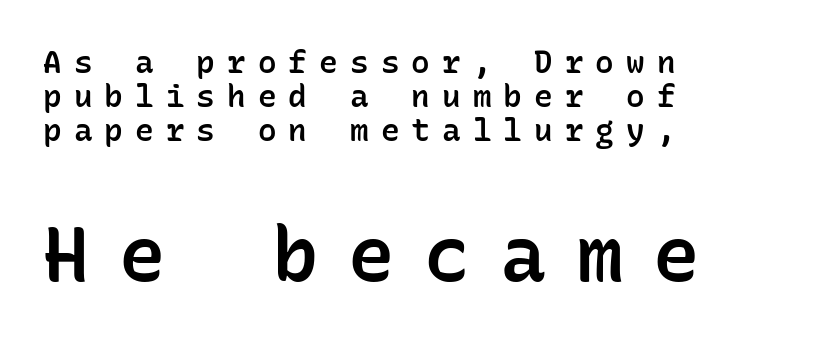
These words are printed semibold, heavier than regular yet not bold. In CSS terms this would be text-align: left. The face used here is a sans, in the tradition of grotesques and geometrics. This is roman type, the default non-slanted kind. If you measured baseline to baseline, you'd find a short distance.
